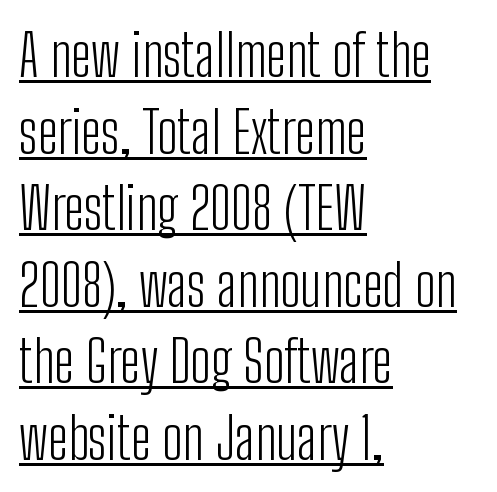
Q: Is the text bold? A: No.
Q: Is the text italic (slanted)? A: No, it is upright.
Q: Is the typeface a serif or a sans-serif typeface? A: Sans-serif.
Q: Is the text underlined? A: Yes.
Q: How is the paragraph aligned? A: Left-aligned.
Q: Is the spacing between letters normal or unusually wide? A: Normal.
Q: Is the spacing between lines tight, normal or loose? A: Normal.
Q: Width (condensed, normal, or wide)? A: Condensed.
Q: Stroke contrast? A: Low.
Q: x-height? A: Medium.
Q: Monospaced? A: No.
